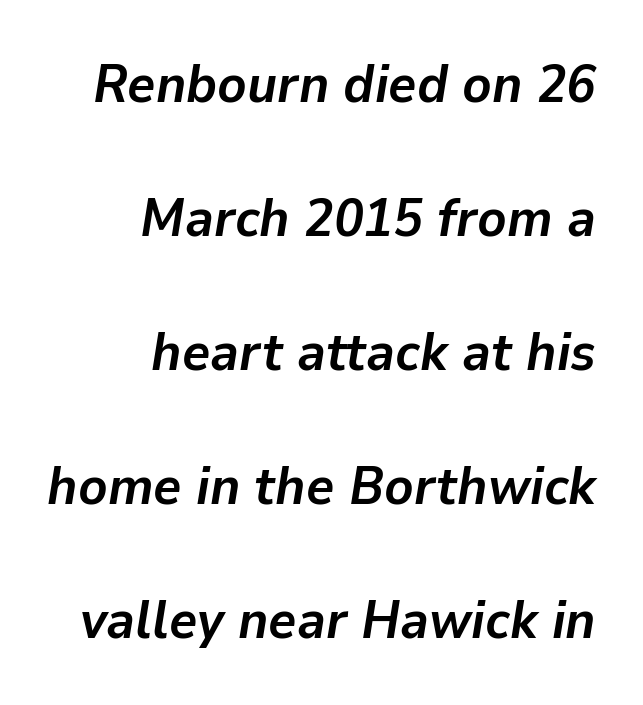
Q: Is the text bold? A: Yes.
Q: Is the text italic (slanted)? A: Yes, it leans right by about 9 degrees.
Q: Is the text underlined? A: No.
Q: How is the paragraph aligned? A: Right-aligned.
Q: Is the spacing between letters normal or unusually wide? A: Normal.
Q: Is the spacing between lines tight, normal or loose? A: Loose.
Q: Width (condensed, normal, or wide)? A: Normal.
Q: Stroke contrast? A: Low.
Q: x-height? A: Medium.
Q: Monospaced? A: No.
